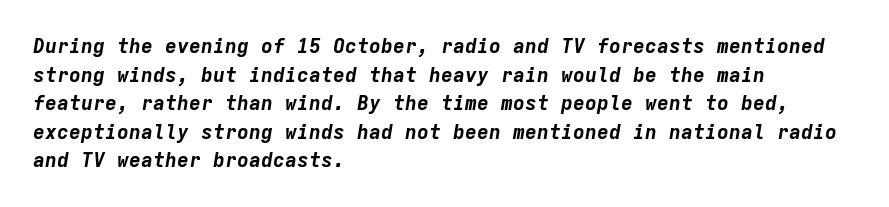
The image shows 20 px bold type, italic (leaning right); set left-aligned, normal line spacing (1.43x), normal letter spacing, not underlined.
